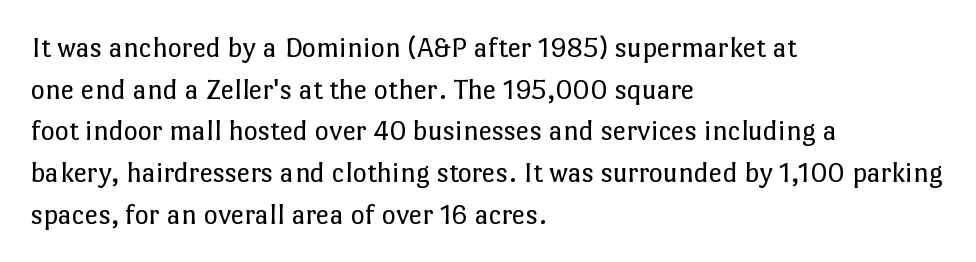
The image shows 30 px regular-weight type, upright; set left-aligned, normal line spacing (1.39x), normal letter spacing, not underlined; low stroke contrast and a medium x-height.
